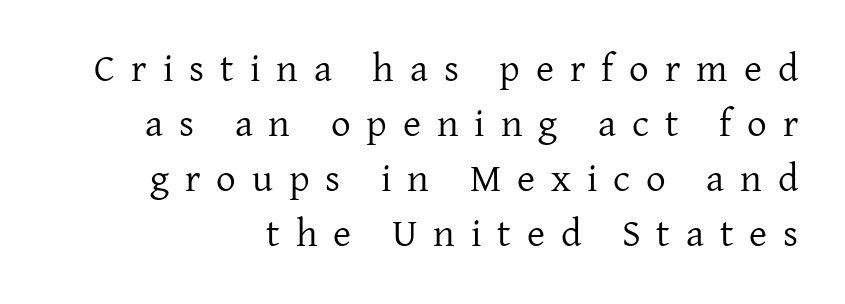
Q: Is the text bold? A: No.
Q: Is the text italic (slanted)? A: No, it is upright.
Q: Is the typeface a serif or a sans-serif typeface? A: Serif.
Q: Is the text underlined? A: No.
Q: How is the paragraph aligned? A: Right-aligned.
Q: Is the spacing between letters normal or unusually wide? A: Unusually wide.
Q: Is the spacing between lines tight, normal or loose? A: Normal.
Q: Width (condensed, normal, or wide)? A: Normal.
Q: Stroke contrast? A: Low.
Q: x-height? A: Medium.
Q: Monospaced? A: No.
